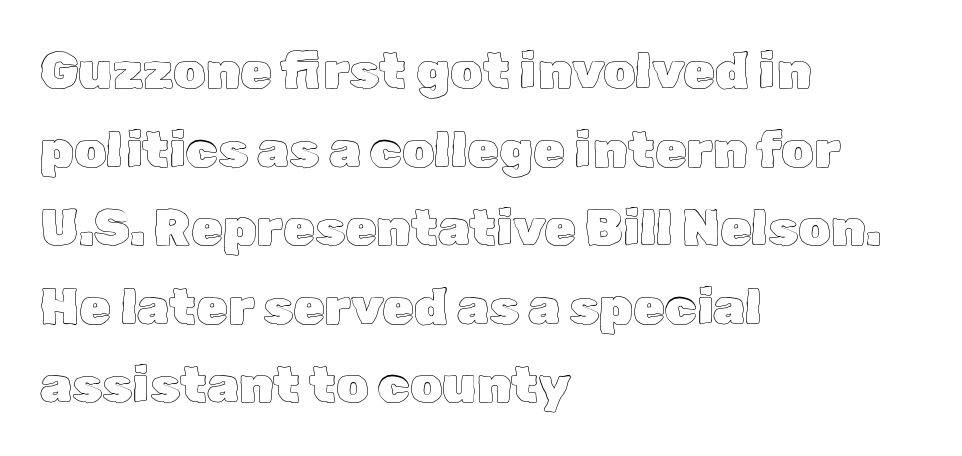
Q: Is the text italic (slanted)? A: No, it is upright.
Q: Is the text underlined? A: No.
Q: How is the paragraph aligned? A: Left-aligned.
Q: Is the spacing between letters normal or unusually wide? A: Normal.
Q: Is the spacing between lines tight, normal or loose? A: Normal.
Q: Width (condensed, normal, or wide)? A: Normal.
Q: x-height? A: Medium.
Q: Monospaced? A: No.
